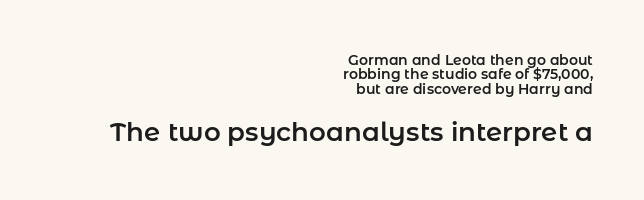
Q: Is the text italic (slanted)? A: No, it is upright.
Q: Is the text underlined? A: No.
Q: How is the paragraph aligned? A: Right-aligned.
Q: Is the spacing between letters normal or unusually wide? A: Normal.
Q: Is the spacing between lines tight, normal or loose? A: Tight.
Q: Which block of text is set in a larger size, the first (top) or the second (bottom)? A: The second (bottom) one.
